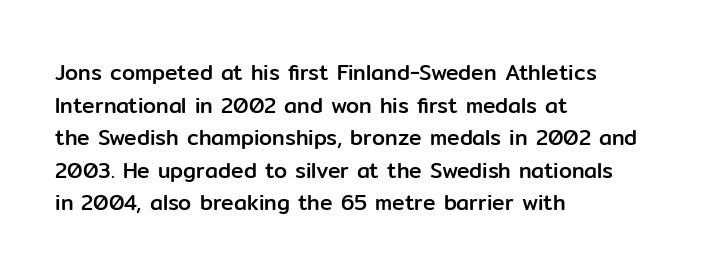
Q: Is the text italic (slanted)? A: No, it is upright.
Q: Is the text underlined? A: No.
Q: How is the paragraph aligned? A: Left-aligned.
Q: Is the spacing between letters normal or unusually wide? A: Normal.
Q: Is the spacing between lines tight, normal or loose? A: Normal.
